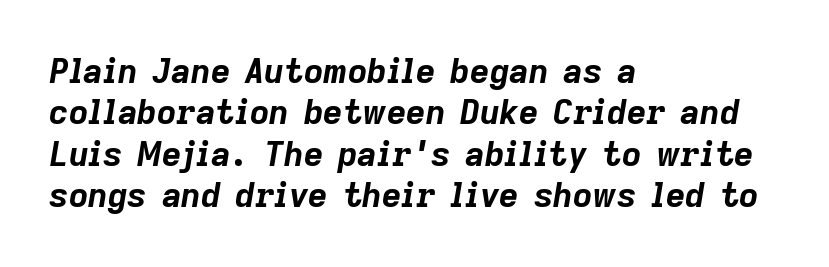
{"italic": "yes", "lean": "right", "slant_degrees": 9, "bold": "yes", "weight": "bold", "width": "normal", "stroke_contrast": "low", "x_height": "medium", "monospaced": "no", "underline": "no", "align": "left", "line_spacing_ratio": 1.22, "letter_spacing": "normal", "letter_spacing_em": 0.0, "glyph_px": 34}
